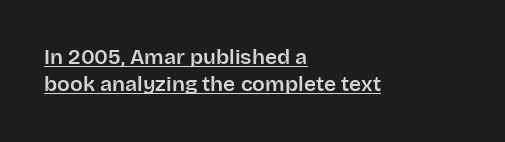
{"italic": "no", "underline": "yes", "align": "left", "line_spacing": "normal", "line_spacing_ratio": 1.3, "letter_spacing": "normal", "letter_spacing_em": 0.0, "glyph_px": 21}
